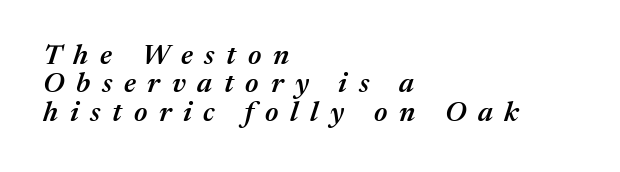
{"italic": "yes", "lean": "right", "slant_degrees": 17, "bold": "semi", "weight": "semibold", "width": "normal", "stroke_contrast": "medium", "x_height": "medium", "monospaced": "no", "underline": "no", "align": "left", "line_spacing": "tight", "line_spacing_ratio": 1.01, "letter_spacing": "wide", "letter_spacing_em": 0.42, "glyph_px": 28}
